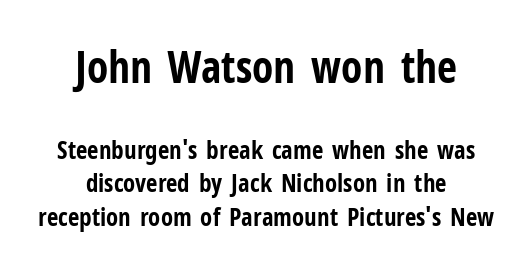
Unmarked baselines from the first word to the last. A roman cut, with each character standing at attention. This rendering employs a face without finishing strokes, i.e., a sans-serif. Visually, the top section dominates because its glyphs are scaled up. Reading down the block, each line starts at a different indent, mirrored at its end. A typesetter would call this proportional, since set widths differ per character.
